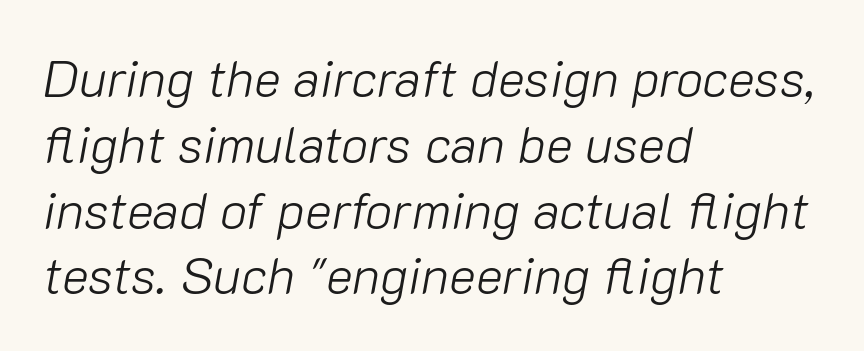
Q: Is the text bold? A: No.
Q: Is the text italic (slanted)? A: Yes, it leans right by about 10 degrees.
Q: Is the text underlined? A: No.
Q: How is the paragraph aligned? A: Left-aligned.
Q: Is the spacing between letters normal or unusually wide? A: Normal.
Q: Is the spacing between lines tight, normal or loose? A: Normal.
Q: Width (condensed, normal, or wide)? A: Normal.
Q: Stroke contrast? A: Low.
Q: x-height? A: Medium.
Q: Monospaced? A: No.
